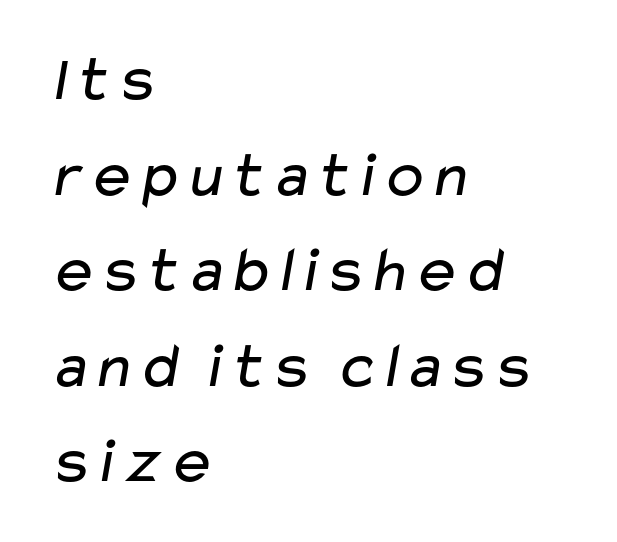
{"serif": "no", "bold": "no", "weight": "regular", "width": "wide", "stroke_contrast": "low", "x_height": "medium", "monospaced": "no", "underline": "no", "align": "left", "line_spacing": "normal", "line_spacing_ratio": 1.47, "letter_spacing": "normal", "letter_spacing_em": 0.0, "glyph_px": 65}
